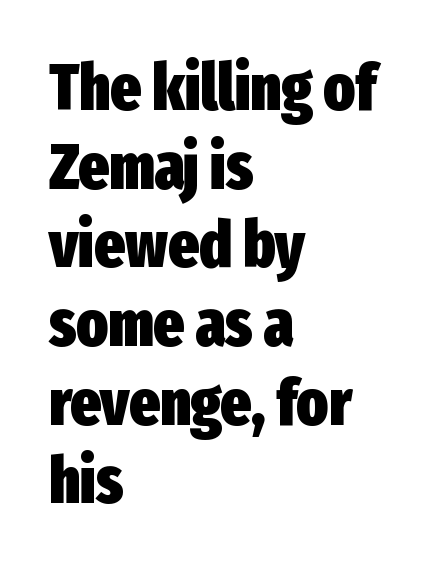
The image shows 65 px heavy, condensed sans-serif type, upright; set left-aligned, line spacing 1.21x, normal letter spacing, not underlined; low stroke contrast and a medium x-height.
